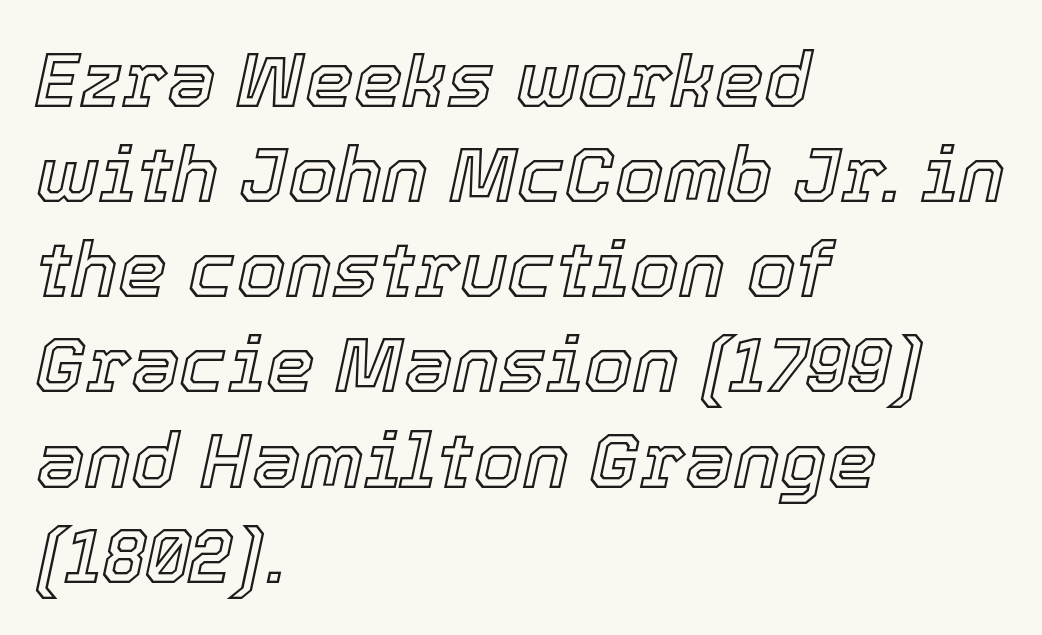
Q: Is the text italic (slanted)? A: Yes, it leans right by about 12 degrees.
Q: Is the text underlined? A: No.
Q: How is the paragraph aligned? A: Left-aligned.
Q: Is the spacing between letters normal or unusually wide? A: Normal.
Q: Width (condensed, normal, or wide)? A: Normal.
Q: x-height? A: Medium.
Q: Monospaced? A: No.
